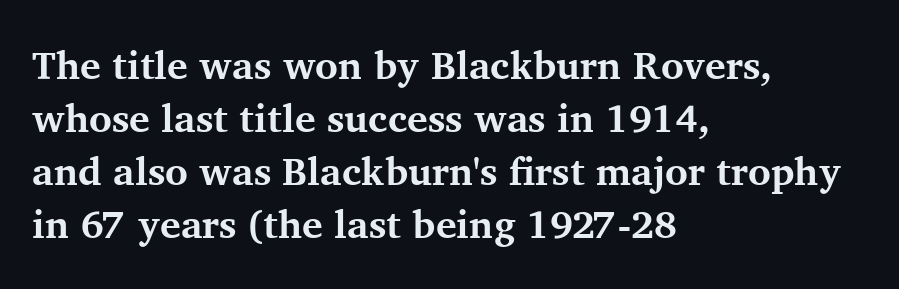
The ragged edge is on the right, which tells us the setting is flush left. Summary of weight: heavy, a full bold. The block of text has a typical density, with ordinary space between rows. Typographically, this falls in the serif category. A typesetter would call this proportional, since set widths differ per character. The passage shown has conventional tracking throughout.
